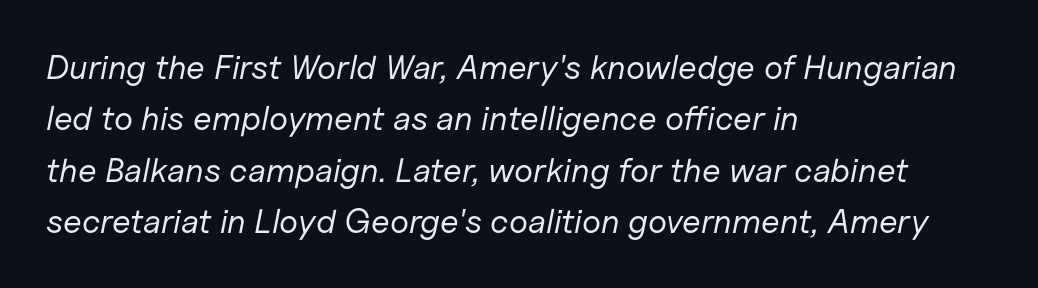
The image shows 34 px regular-weight type, italic (leaning right); set left-aligned, normal line spacing (1.51x), normal letter spacing, not underlined; low stroke contrast and a medium x-height.
